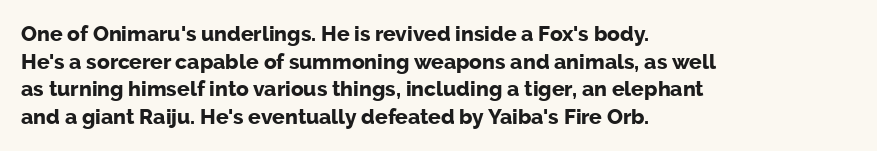
Q: Is the text bold? A: Yes.
Q: Is the text italic (slanted)? A: No, it is upright.
Q: Is the text underlined? A: No.
Q: How is the paragraph aligned? A: Left-aligned.
Q: Is the spacing between letters normal or unusually wide? A: Normal.
Q: Is the spacing between lines tight, normal or loose? A: Normal.
